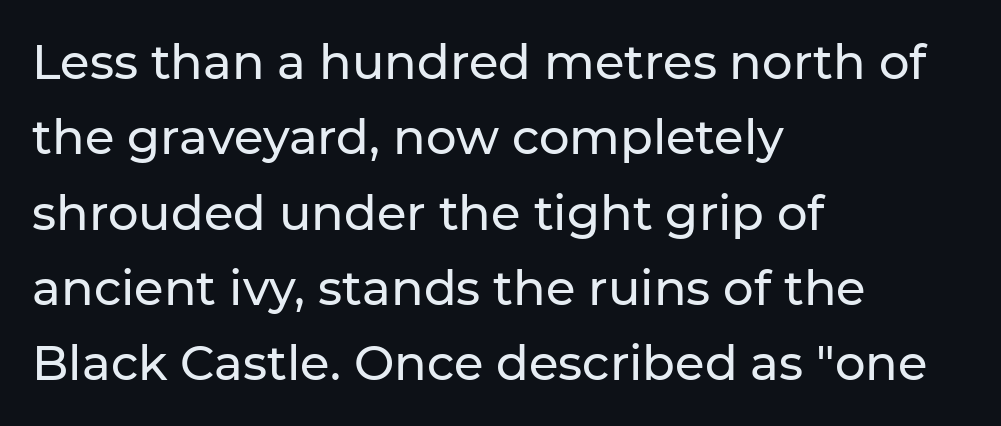
Q: Is the text italic (slanted)? A: No, it is upright.
Q: Is the typeface a serif or a sans-serif typeface? A: Sans-serif.
Q: Is the text underlined? A: No.
Q: How is the paragraph aligned? A: Left-aligned.
Q: Is the spacing between letters normal or unusually wide? A: Normal.
Q: Is the spacing between lines tight, normal or loose? A: Normal.
Q: Width (condensed, normal, or wide)? A: Normal.
Q: Stroke contrast? A: Low.
Q: x-height? A: Medium.
Q: Monospaced? A: No.
